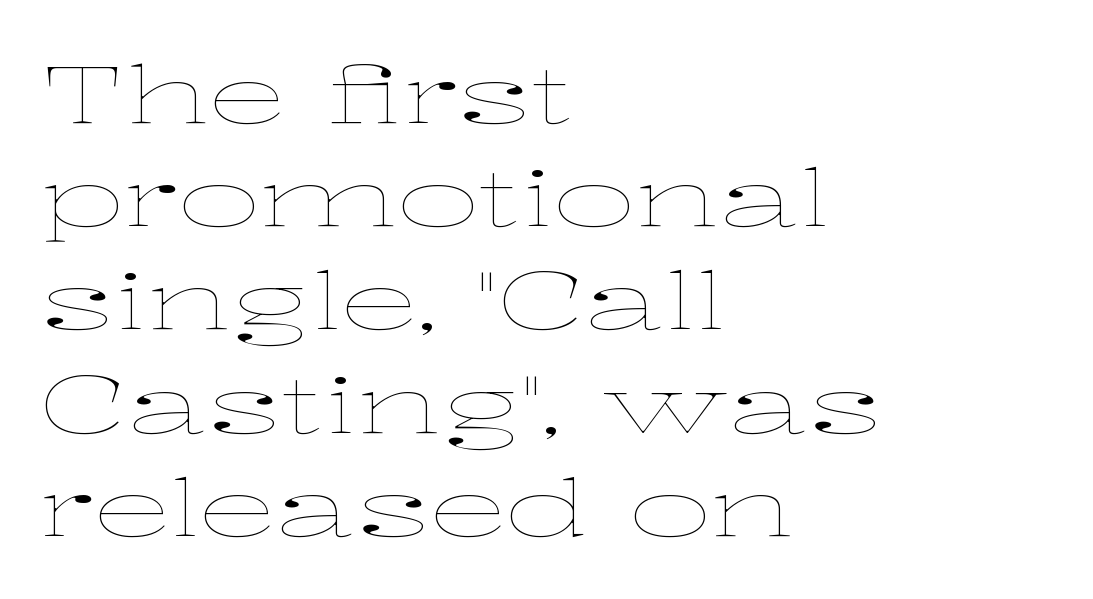
The image shows 80 px thin, wide type, upright; set left-aligned, normal line spacing (1.29x), normal letter spacing, not underlined; low stroke contrast and a medium x-height.
